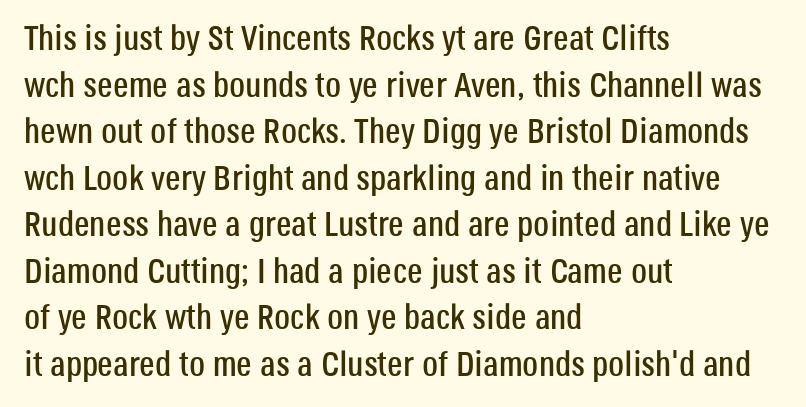
Q: Is the text italic (slanted)? A: No, it is upright.
Q: Is the typeface a serif or a sans-serif typeface? A: Sans-serif.
Q: Is the text underlined? A: No.
Q: How is the paragraph aligned? A: Left-aligned.
Q: Is the spacing between letters normal or unusually wide? A: Normal.
Q: Is the spacing between lines tight, normal or loose? A: Normal.
Q: Width (condensed, normal, or wide)? A: Condensed.
Q: Stroke contrast? A: Low.
Q: x-height? A: Large.
Q: Monospaced? A: No.
